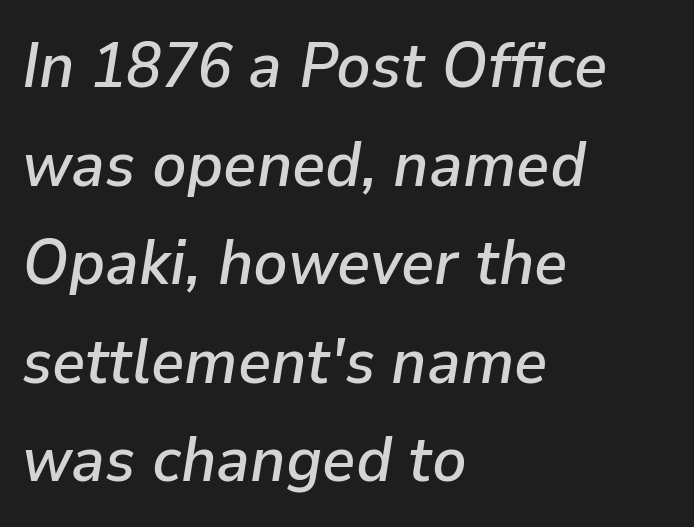
The image shows 64 px text type, italic (leaning right); set left-aligned, normal line spacing (1.54x), normal letter spacing, not underlined; low stroke contrast and a medium x-height.
